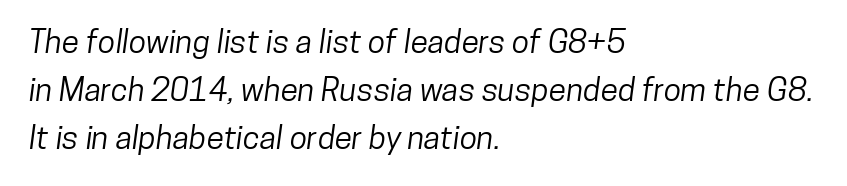
Q: Is the typeface a serif or a sans-serif typeface? A: Sans-serif.
Q: Is the text underlined? A: No.
Q: How is the paragraph aligned? A: Left-aligned.
Q: Is the spacing between letters normal or unusually wide? A: Normal.
Q: Is the spacing between lines tight, normal or loose? A: Normal.
Q: Width (condensed, normal, or wide)? A: Condensed.
Q: Stroke contrast? A: Low.
Q: x-height? A: Medium.
Q: Monospaced? A: No.
